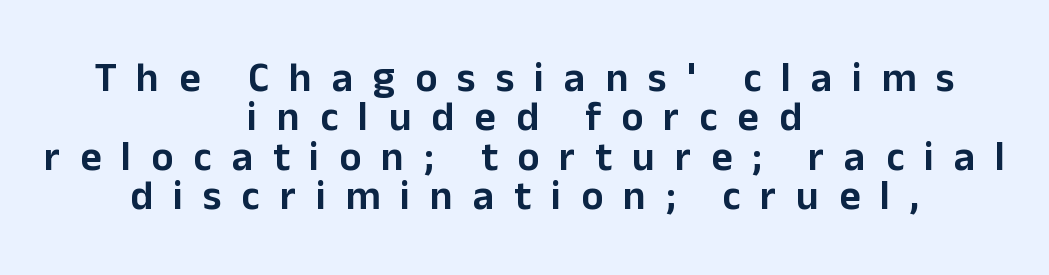
The words here are not underlined. Letter spacing: wide. The letters stand upright; this is a roman face. The passage shown is typed in a proportional face where columns would drift. Is this a sans? Yes — the strokes have no serifs.
